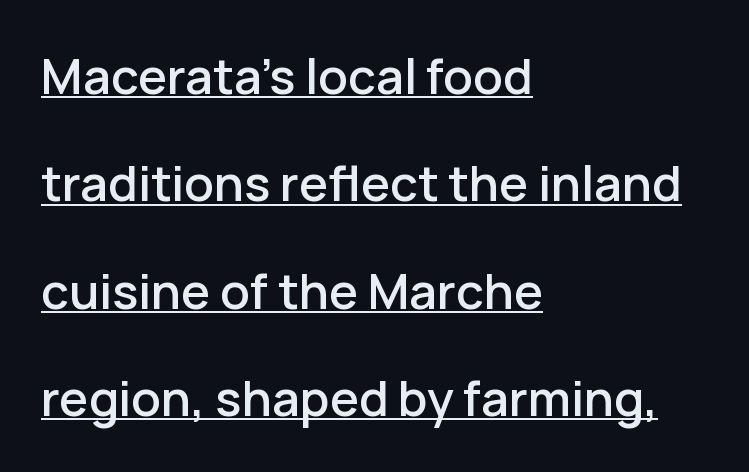
Nope, no serifs anywhere on these letters. Check the space under the baseline: a stroke is drawn there. Look at the tracking — it's just the regular setting, nothing added. The typography opts for an upright posture over an oblique one. This block would shrink considerably if given ordinary leading; it's expanded now. The setting favours the left margin, as ordinary paragraphs usually do.
